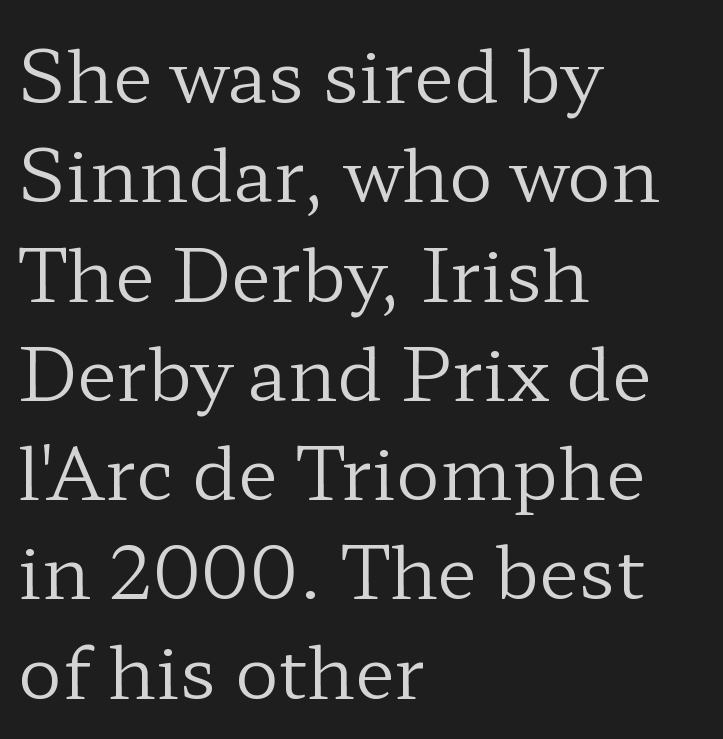
Q: Is the text bold? A: No.
Q: Is the text italic (slanted)? A: No, it is upright.
Q: Is the typeface a serif or a sans-serif typeface? A: Serif.
Q: Is the text underlined? A: No.
Q: How is the paragraph aligned? A: Left-aligned.
Q: Is the spacing between letters normal or unusually wide? A: Normal.
Q: Is the spacing between lines tight, normal or loose? A: Normal.
Q: Width (condensed, normal, or wide)? A: Wide.
Q: Stroke contrast? A: Low.
Q: x-height? A: Medium.
Q: Monospaced? A: No.
